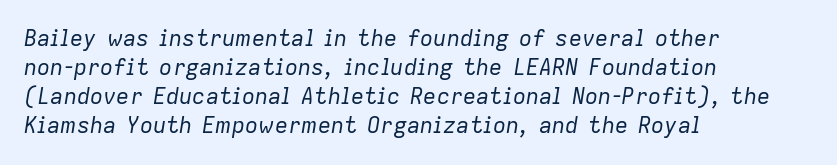
Q: Is the text bold? A: No.
Q: Is the text italic (slanted)? A: Yes, it leans right by about 9 degrees.
Q: Is the text underlined? A: No.
Q: How is the paragraph aligned? A: Left-aligned.
Q: Is the spacing between letters normal or unusually wide? A: Normal.
Q: Is the spacing between lines tight, normal or loose? A: Normal.
